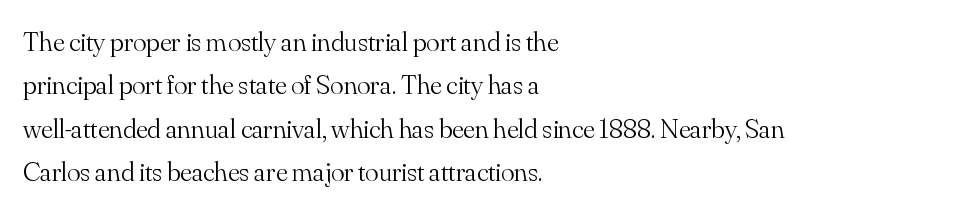
Q: Is the text bold? A: No.
Q: Is the text italic (slanted)? A: No, it is upright.
Q: Is the typeface a serif or a sans-serif typeface? A: Serif.
Q: Is the text underlined? A: No.
Q: How is the paragraph aligned? A: Left-aligned.
Q: Is the spacing between letters normal or unusually wide? A: Normal.
Q: Is the spacing between lines tight, normal or loose? A: Normal.
Q: Width (condensed, normal, or wide)? A: Normal.
Q: Stroke contrast? A: Medium.
Q: x-height? A: Small.
Q: Monospaced? A: No.
